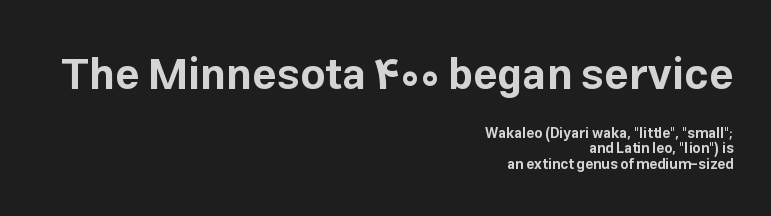
Two sizes are in play, and the larger belongs to the first block. The face used here is rendered with its standard letterfit. How heavy is the stroke? Heavy — this is a bold. The rendering anchors every line to the right-hand side. Very little white space separates one row of letters from the next. Here the designer chose a conventional face with non-uniform glyph widths.
